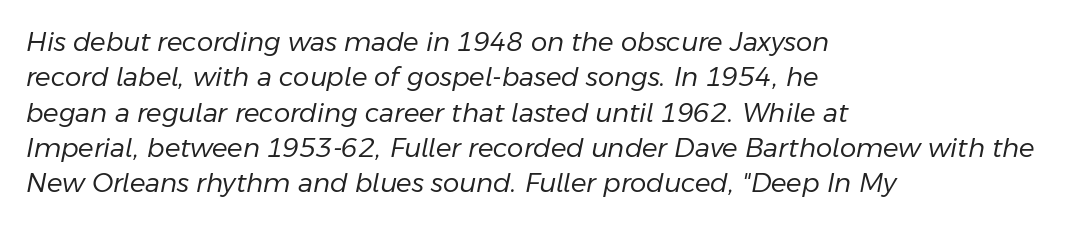
Q: Is the text bold? A: No.
Q: Is the text italic (slanted)? A: Yes, it leans right by about 11 degrees.
Q: Is the text underlined? A: No.
Q: How is the paragraph aligned? A: Left-aligned.
Q: Is the spacing between letters normal or unusually wide? A: Normal.
Q: Is the spacing between lines tight, normal or loose? A: Normal.
